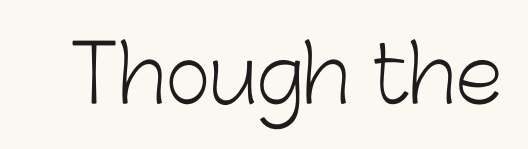
The font family rendered here belongs to the sans-serif group. Every stem runs plumb, perpendicular to the baseline. The letters advance in unequal steps, a hallmark of proportional type. The typeface has the unassuming heft of standard copy or less. Tracking value appears to be zero — textbook default spacing. The zone under the glyphs is completely vacant.
